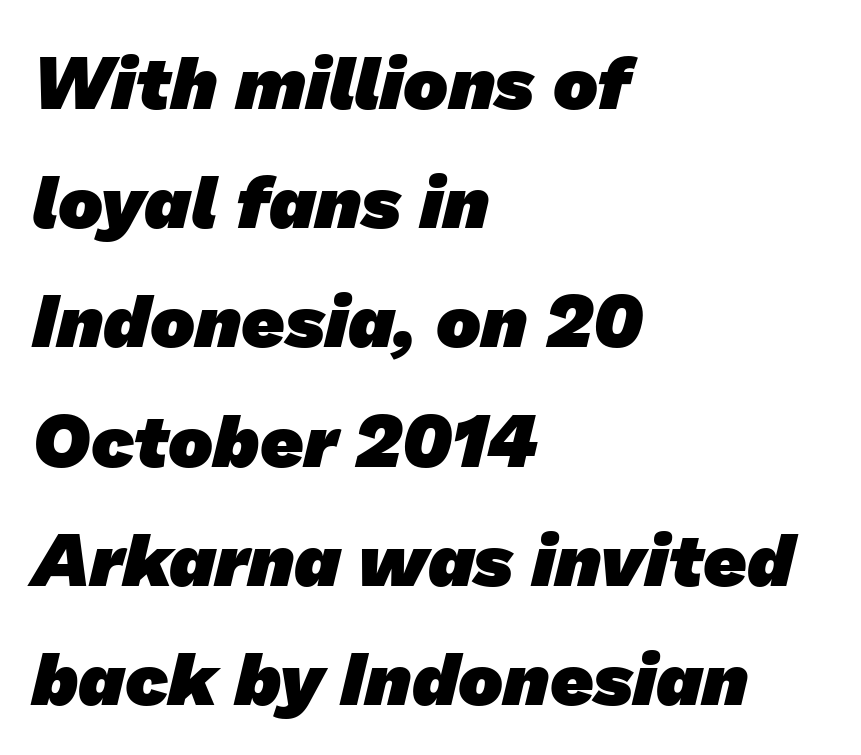
Q: Is the text bold? A: Yes.
Q: Is the typeface a serif or a sans-serif typeface? A: Sans-serif.
Q: Is the text underlined? A: No.
Q: How is the paragraph aligned? A: Left-aligned.
Q: Is the spacing between letters normal or unusually wide? A: Normal.
Q: Is the spacing between lines tight, normal or loose? A: Normal.
Q: Width (condensed, normal, or wide)? A: Normal.
Q: Stroke contrast? A: Low.
Q: x-height? A: Medium.
Q: Monospaced? A: No.
